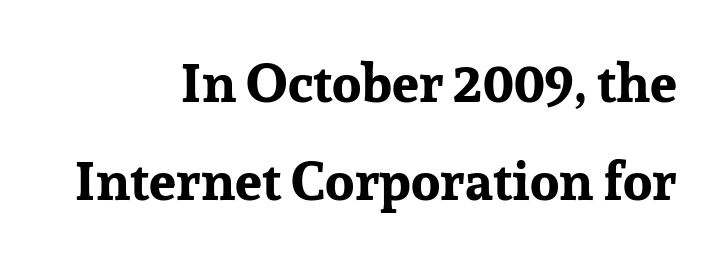
Q: Is the text bold? A: Yes.
Q: Is the text italic (slanted)? A: No, it is upright.
Q: Is the typeface a serif or a sans-serif typeface? A: Serif.
Q: Is the text underlined? A: No.
Q: How is the paragraph aligned? A: Right-aligned.
Q: Is the spacing between letters normal or unusually wide? A: Normal.
Q: Width (condensed, normal, or wide)? A: Normal.
Q: Stroke contrast? A: Low.
Q: x-height? A: Medium.
Q: Monospaced? A: No.
